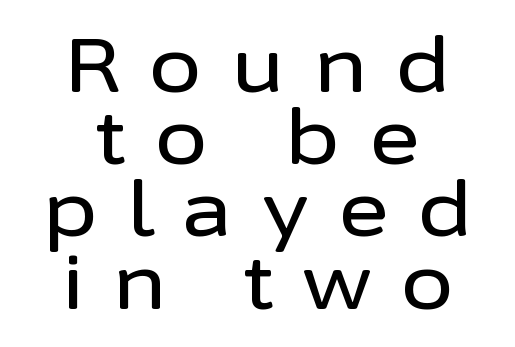
The image shows 76 px sans-serif type, upright; set centered, tight line spacing (0.95x), unusually wide letter spacing (+0.39 em), not underlined; low stroke contrast and a medium x-height.
